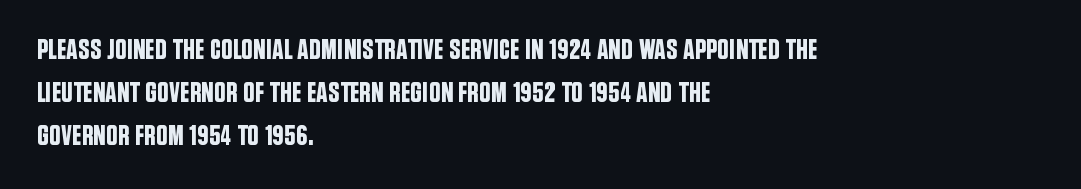
Q: Is the text italic (slanted)? A: No, it is upright.
Q: Is the typeface a serif or a sans-serif typeface? A: Sans-serif.
Q: Is the text underlined? A: No.
Q: How is the paragraph aligned? A: Left-aligned.
Q: Is the spacing between letters normal or unusually wide? A: Normal.
Q: Is the spacing between lines tight, normal or loose? A: Normal.
Q: Width (condensed, normal, or wide)? A: Condensed.
Q: Stroke contrast? A: Low.
Q: x-height? A: Large.
Q: Monospaced? A: No.
